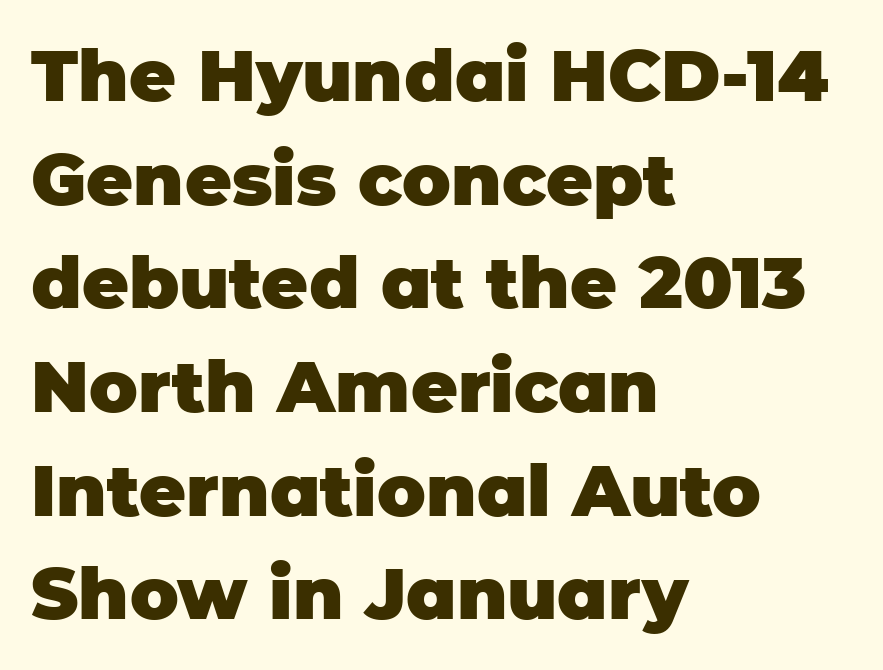
Q: Is the text bold? A: Yes.
Q: Is the text italic (slanted)? A: No, it is upright.
Q: Is the typeface a serif or a sans-serif typeface? A: Sans-serif.
Q: Is the text underlined? A: No.
Q: How is the paragraph aligned? A: Left-aligned.
Q: Is the spacing between letters normal or unusually wide? A: Normal.
Q: Is the spacing between lines tight, normal or loose? A: Normal.
Q: Width (condensed, normal, or wide)? A: Normal.
Q: Stroke contrast? A: Low.
Q: x-height? A: Large.
Q: Monospaced? A: No.
